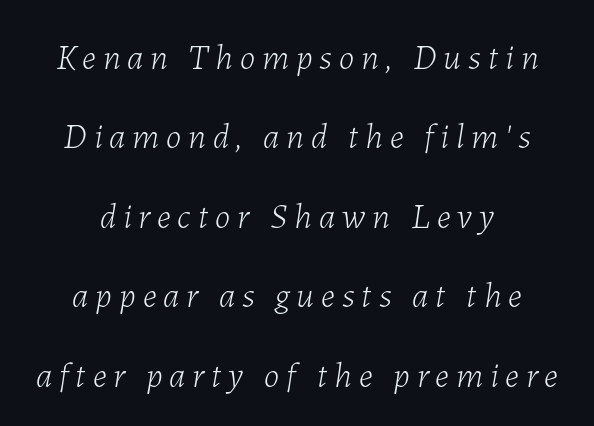
Q: Is the text bold? A: No.
Q: Is the text italic (slanted)? A: Yes, it leans right by about 7 degrees.
Q: Is the text underlined? A: No.
Q: How is the paragraph aligned? A: Centered.
Q: Is the spacing between letters normal or unusually wide? A: Unusually wide.
Q: Is the spacing between lines tight, normal or loose? A: Loose.
Q: Width (condensed, normal, or wide)? A: Normal.
Q: Stroke contrast? A: Low.
Q: x-height? A: Medium.
Q: Monospaced? A: No.
